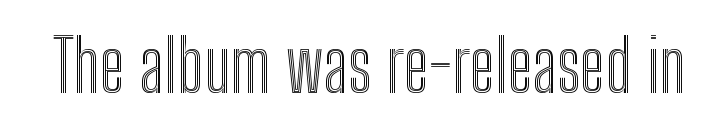
The image shows 72 px condensed type, upright; set normal letter spacing, not underlined; a medium x-height.
